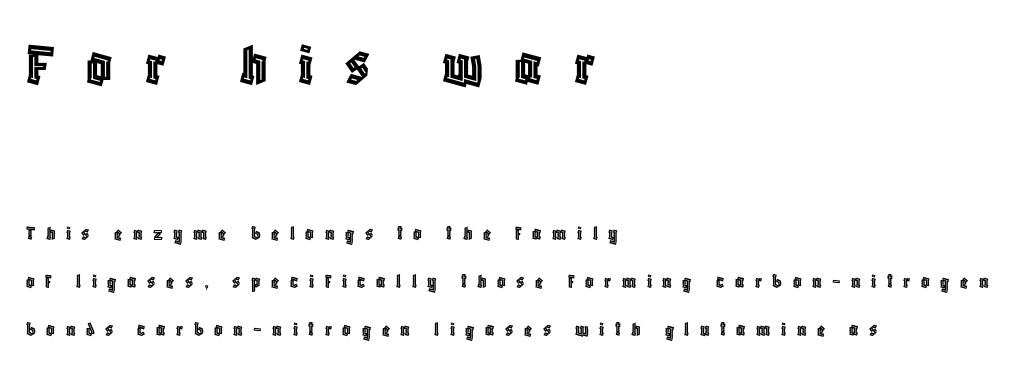
The image shows 63 px condensed type, upright; set left-aligned, loose line spacing (2.28x), unusually wide letter spacing (+0.5 em), not underlined; the first (top) block is 3.0x larger; a large x-height.
